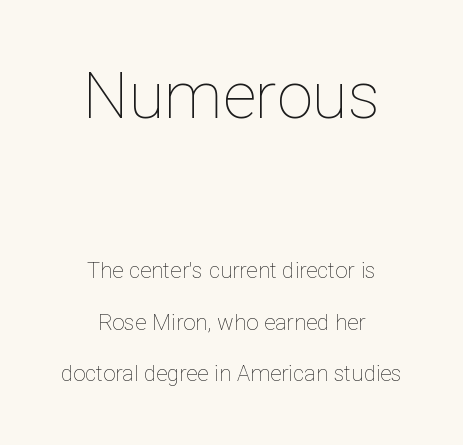
Standard letterfit; no display-style spreading of the glyphs. Successive baselines arrive slowly, with a big drop between each. Underline: absent. Here the designer chose a conventional face with non-uniform glyph widths. These lines stack symmetrically, like a column narrowing and widening about its center. Larger block? The one above; the one below is distinctly smaller.
